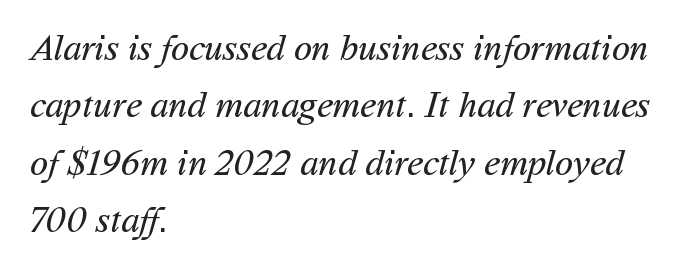
The image shows 37 px regular-weight sans-serif type; set left-aligned, normal line spacing (1.55x), normal letter spacing, not underlined; medium stroke contrast and a medium x-height.
